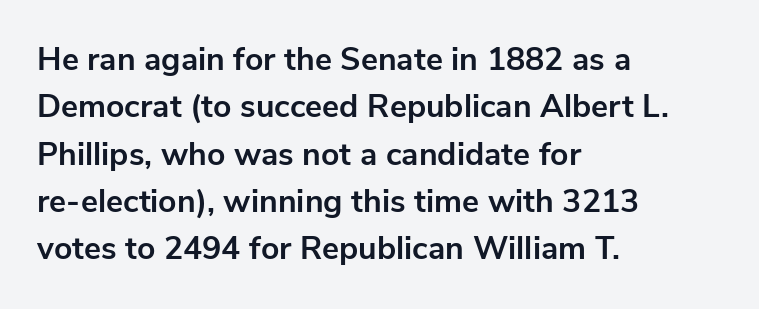
The passage shown is emphatically bold. Spacing between characters is what you'd get straight out of the box. Honestly, the row spacing looks completely unremarkable. No italicization has been applied; the sample stays upright.
